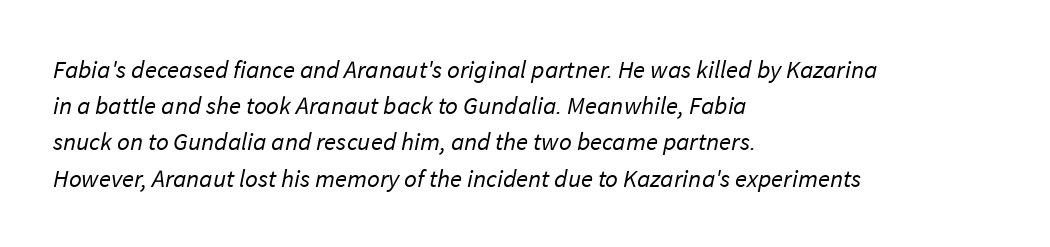
The image shows 25 px text type; set left-aligned, normal line spacing (1.45x), normal letter spacing, not underlined.
